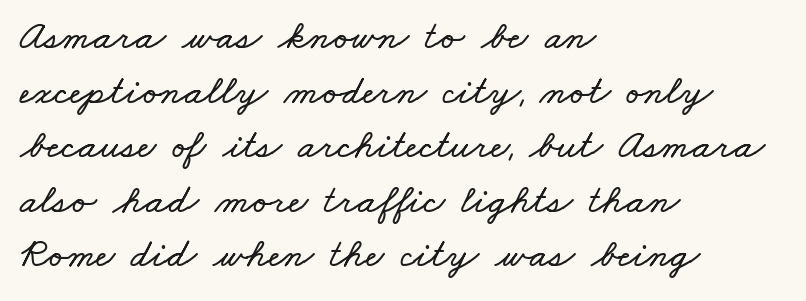
The passage shown is typed in a proportional face where columns would drift. Visually the block forms a straight wall on the left and a jagged coastline on the right. Characters follow at the spacing the type designer built in. Each new line begins a customary step beneath the previous one.
